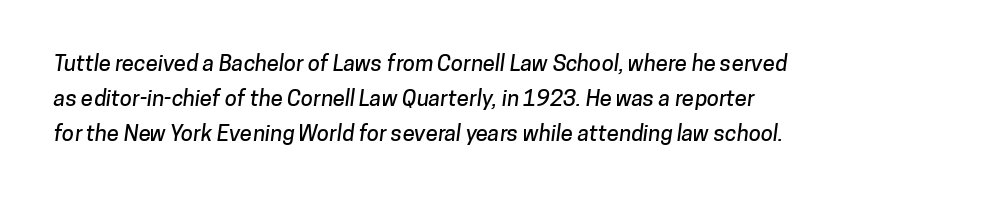
The image shows 22 px text type; set left-aligned, normal line spacing (1.6x), normal letter spacing, not underlined.
